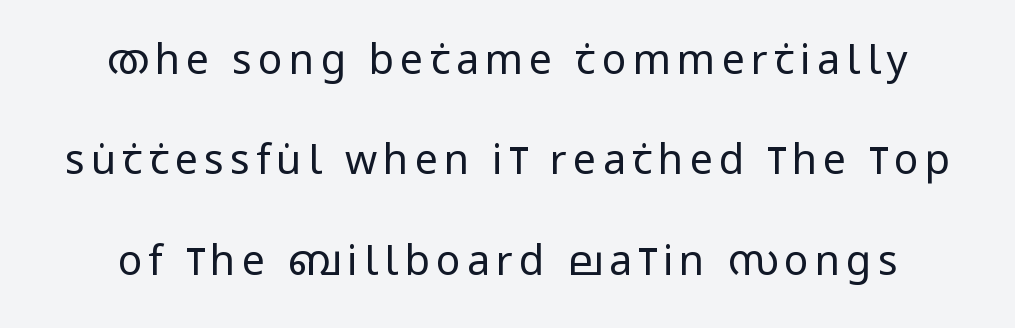
Stems and bowls with no extra thickness — not bold. Style check: upright. Classification — sans serif. The area under the type is left untouched. Compared with a flush-left layout, this one balances lines on the center instead.
